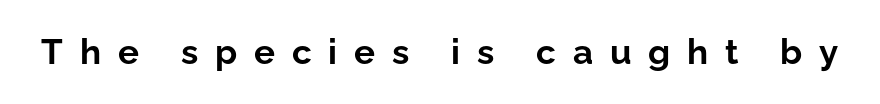
The image shows 35 px bold sans-serif type, upright; set unusually wide letter spacing (+0.48 em), not underlined; low stroke contrast and a medium x-height.
